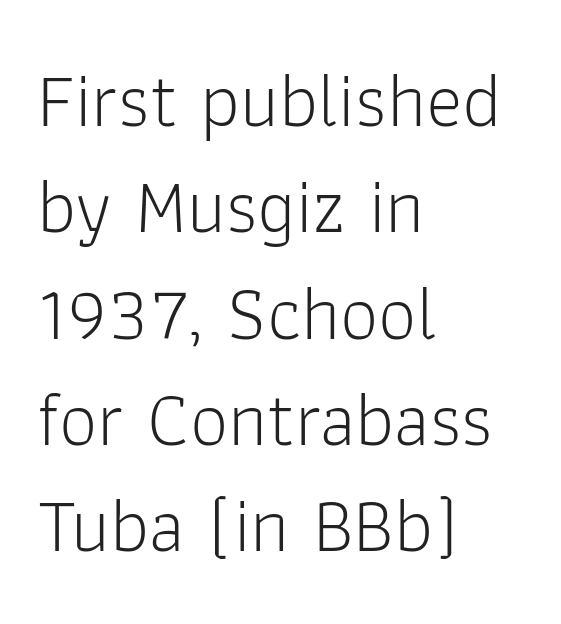
Q: Is the text bold? A: No.
Q: Is the text italic (slanted)? A: No, it is upright.
Q: Is the typeface a serif or a sans-serif typeface? A: Sans-serif.
Q: Is the text underlined? A: No.
Q: How is the paragraph aligned? A: Left-aligned.
Q: Is the spacing between letters normal or unusually wide? A: Normal.
Q: Is the spacing between lines tight, normal or loose? A: Normal.
Q: Width (condensed, normal, or wide)? A: Normal.
Q: Stroke contrast? A: Low.
Q: x-height? A: Medium.
Q: Monospaced? A: No.
